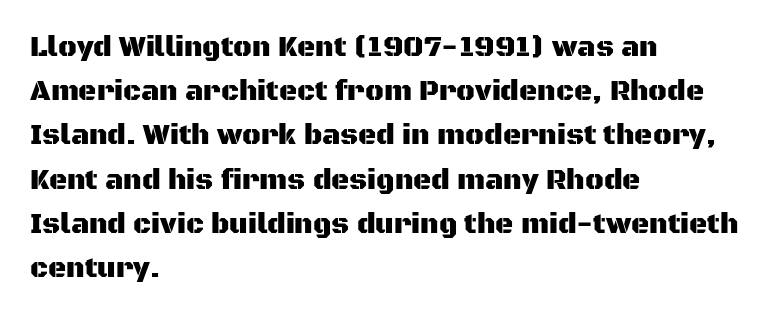
The image shows 28 px sans-serif type, upright; set left-aligned, normal line spacing (1.58x), normal letter spacing, not underlined; medium stroke contrast and a large x-height.
